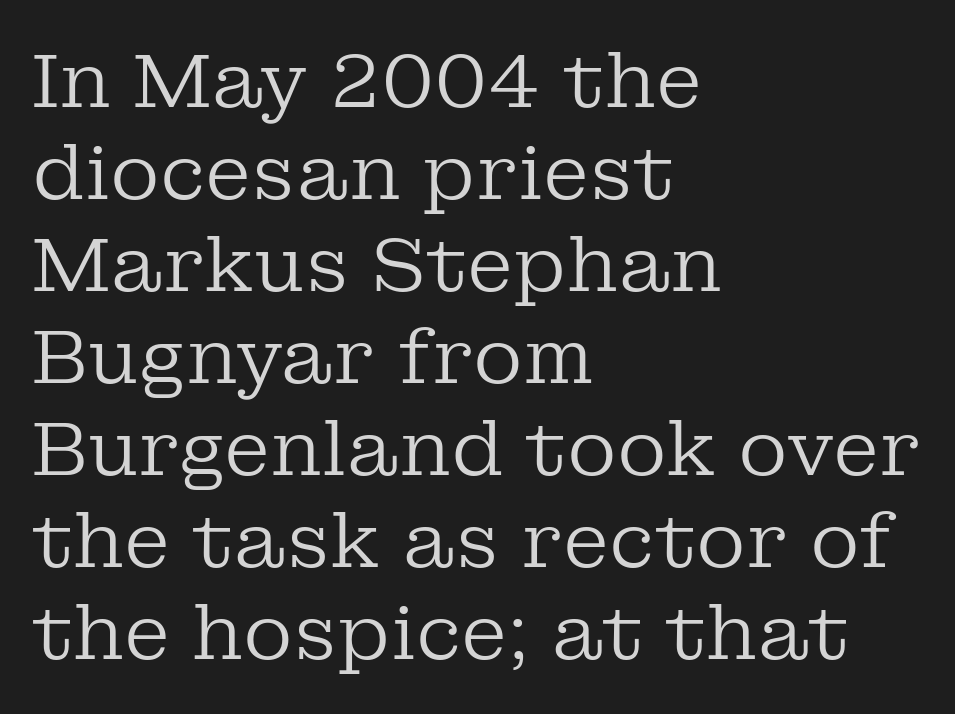
The specimen reads as upright at a glance. What kind of face is this? One with serifs. The compositor pushed each line to the left boundary. The face used here is proportionally spaced, like ordinary book or web type. The letters look calm and open, with moderate or lighter stems. Short note: letters normally spaced.
